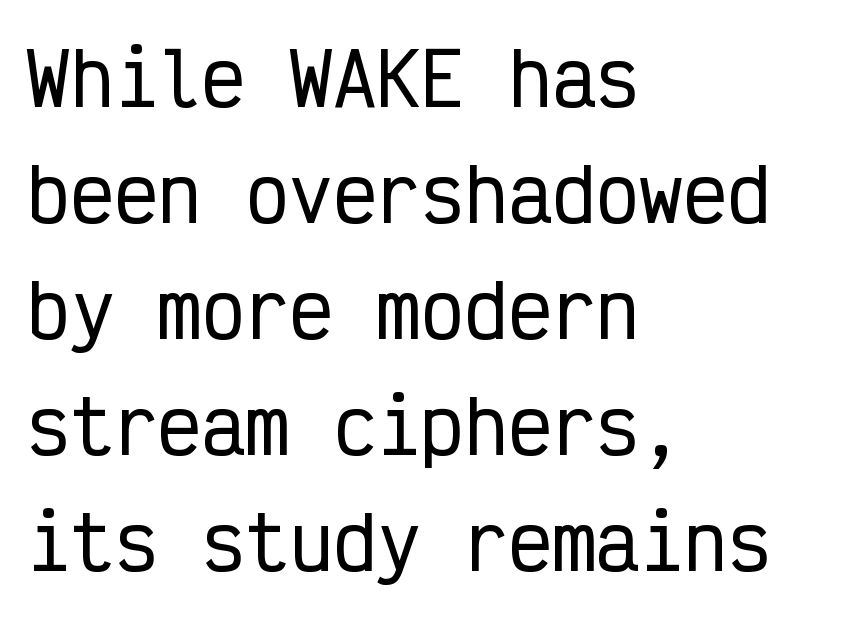
{"serif": "no", "italic": "no", "width": "condensed", "stroke_contrast": "low", "x_height": "medium", "monospaced": "yes", "underline": "no", "align": "left", "line_spacing": "normal", "line_spacing_ratio": 1.59, "letter_spacing": "normal", "letter_spacing_em": 0.0, "glyph_px": 73}
